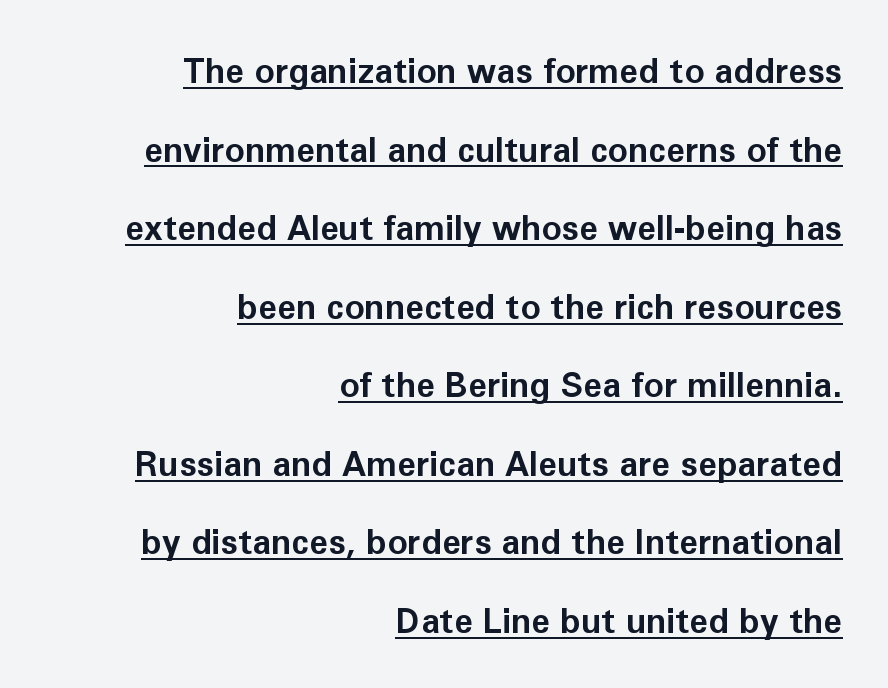
{"serif": "no", "italic": "no", "bold": "yes", "weight": "bold", "width": "normal", "stroke_contrast": "low", "x_height": "medium", "monospaced": "no", "underline": "yes", "align": "right", "line_spacing": "loose", "line_spacing_ratio": 2.31, "letter_spacing": "normal", "letter_spacing_em": 0.0, "glyph_px": 34}
